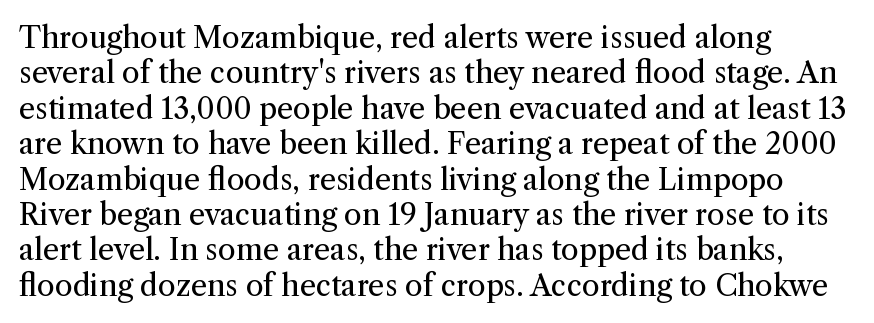
Decoration check: the copy has no underline. The gaps between neighbouring characters are ordinary and unremarkable. The weight would be labelled regular, book, light, or lighter still. If you drew a line through each stem, it would be perfectly vertical. The rendering anchors every line to the left-hand side. You could not count columns in this text — the font is proportionally spaced.
